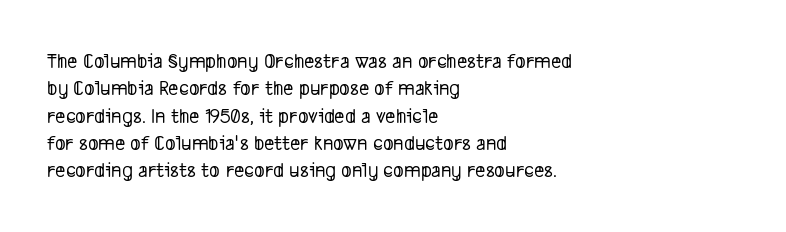
{"underline": "no", "align": "left", "line_spacing_ratio": 1.24, "letter_spacing": "normal", "letter_spacing_em": 0.0, "glyph_px": 22}
